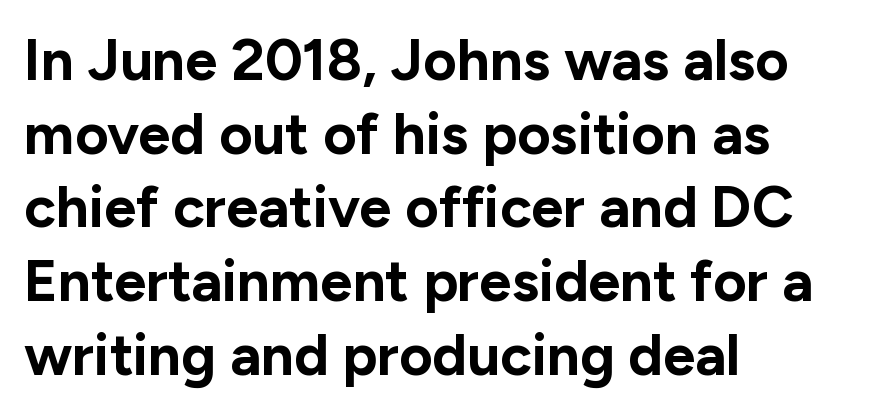
I'd call this a sans setting — the letters go barefoot. The face used here is proportionally spaced, like ordinary book or web type. Does the weight exceed regular? Yes, all the way to bold. The rendering anchors every line to the left-hand side. Students, observe: this is what conventionally led text looks like.
